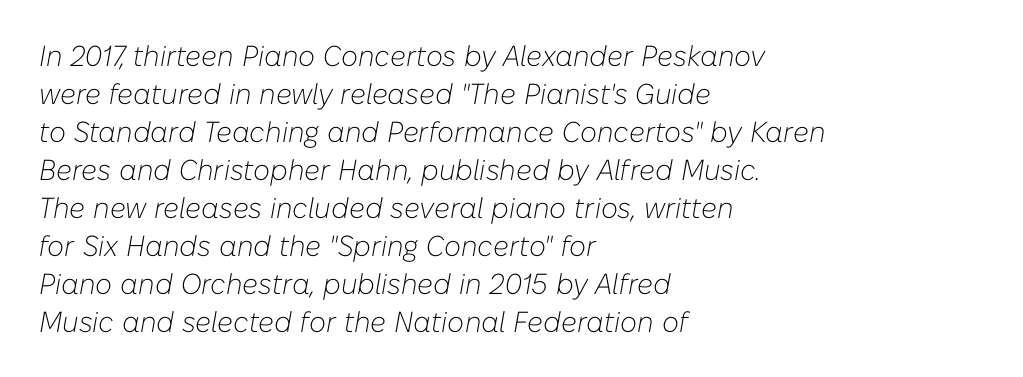
Q: Is the text bold? A: No.
Q: Is the text italic (slanted)? A: Yes, it leans right by about 10 degrees.
Q: Is the text underlined? A: No.
Q: How is the paragraph aligned? A: Left-aligned.
Q: Is the spacing between letters normal or unusually wide? A: Normal.
Q: Is the spacing between lines tight, normal or loose? A: Normal.
Q: Width (condensed, normal, or wide)? A: Normal.
Q: Stroke contrast? A: Low.
Q: x-height? A: Medium.
Q: Monospaced? A: No.
